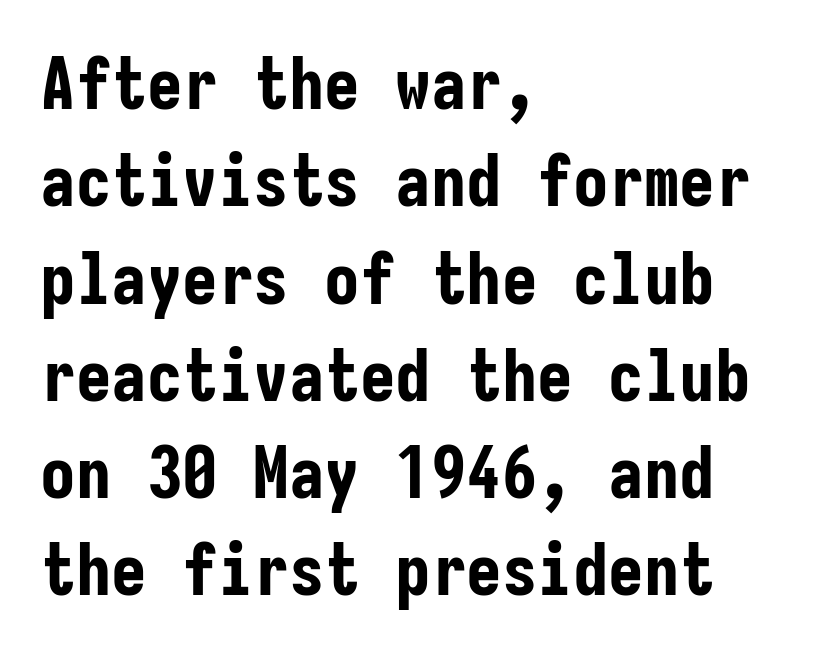
Q: Is the text bold? A: Yes.
Q: Is the text italic (slanted)? A: No, it is upright.
Q: Is the typeface a serif or a sans-serif typeface? A: Sans-serif.
Q: Is the text underlined? A: No.
Q: How is the paragraph aligned? A: Left-aligned.
Q: Is the spacing between letters normal or unusually wide? A: Normal.
Q: Is the spacing between lines tight, normal or loose? A: Normal.
Q: Width (condensed, normal, or wide)? A: Condensed.
Q: Stroke contrast? A: Low.
Q: x-height? A: Medium.
Q: Monospaced? A: Yes.
